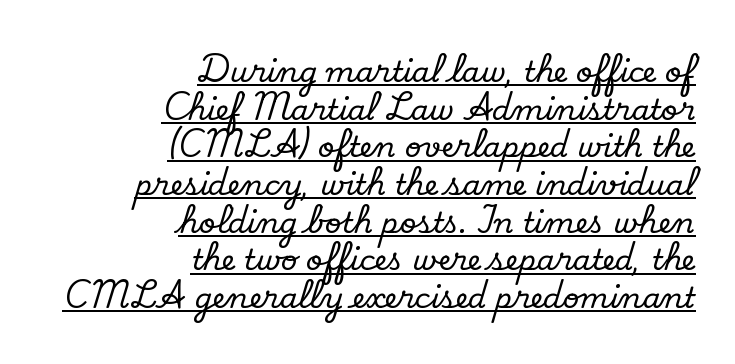
The image shows 29 px serif type; set right-aligned, normal line spacing (1.3x), normal letter spacing, underlined; low stroke contrast and a small x-height.
